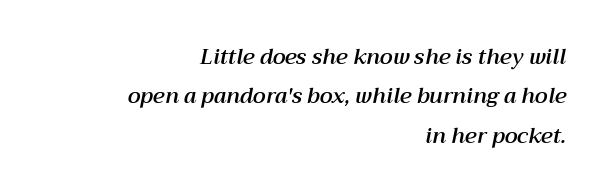
The words here are not underlined. The rendering anchors every line to the right-hand side. Honestly, the letter spacing is just normal — you wouldn't notice it. This sample uses an oblique cut, with every glyph tilted off the vertical.
